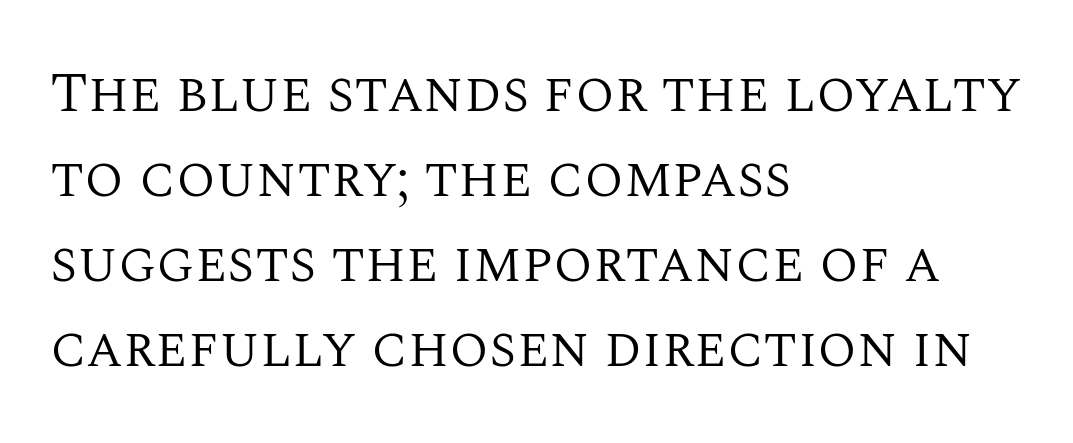
The font family rendered here belongs to the serif group. No italicization has been applied; the sample stays upright. The letters look calm and open, with moderate or lighter stems. Is the block centered? No — it sits flush against the left margin. What's the leading like? Ordinary, nothing unusual.
